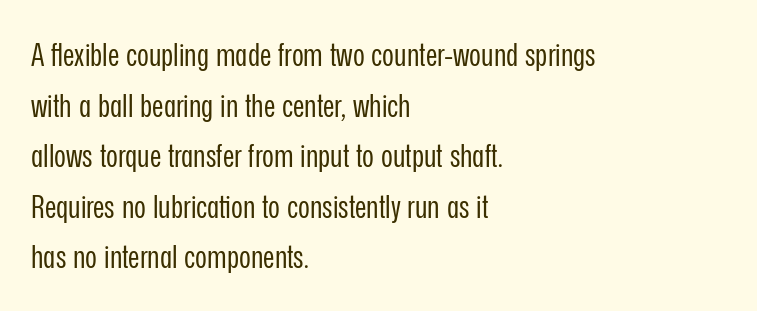
Q: Is the text bold? A: No.
Q: Is the text italic (slanted)? A: No, it is upright.
Q: Is the typeface a serif or a sans-serif typeface? A: Sans-serif.
Q: Is the text underlined? A: No.
Q: How is the paragraph aligned? A: Left-aligned.
Q: Is the spacing between letters normal or unusually wide? A: Normal.
Q: Is the spacing between lines tight, normal or loose? A: Normal.
Q: Width (condensed, normal, or wide)? A: Condensed.
Q: Stroke contrast? A: Low.
Q: x-height? A: Medium.
Q: Monospaced? A: No.
